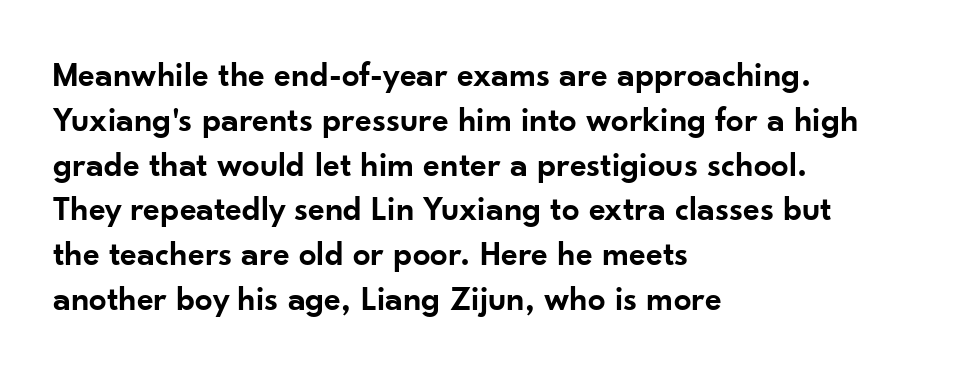
The image shows 35 px semibold sans-serif type, upright; set left-aligned, normal line spacing (1.28x), normal letter spacing, not underlined; low stroke contrast and a small x-height.
